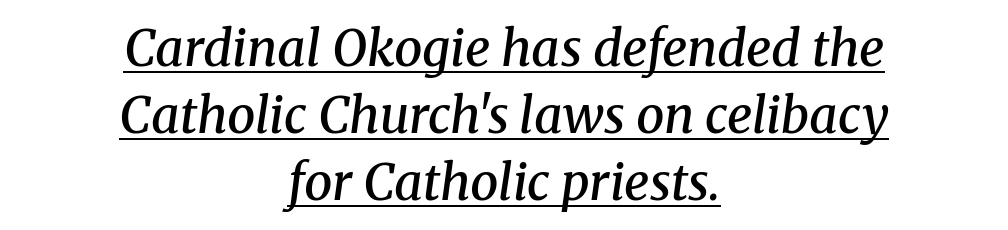
The image shows 50 px semibold serif type, italic (leaning right); set centered, normal line spacing (1.34x), normal letter spacing, underlined; medium stroke contrast and a medium x-height.
